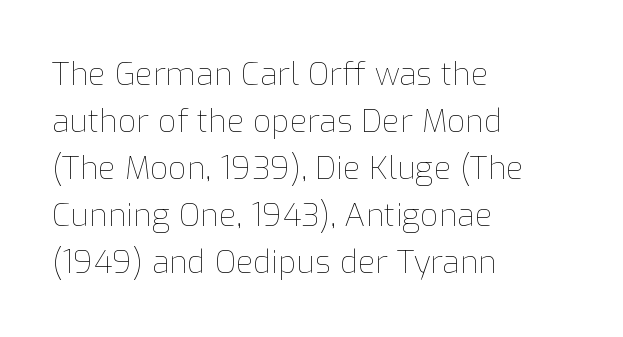
{"italic": "no", "bold": "no", "weight": "thin", "width": "normal", "stroke_contrast": "low", "x_height": "medium", "monospaced": "no", "underline": "no", "align": "left", "line_spacing": "normal", "line_spacing_ratio": 1.47, "letter_spacing": "normal", "letter_spacing_em": 0.0, "glyph_px": 32}
